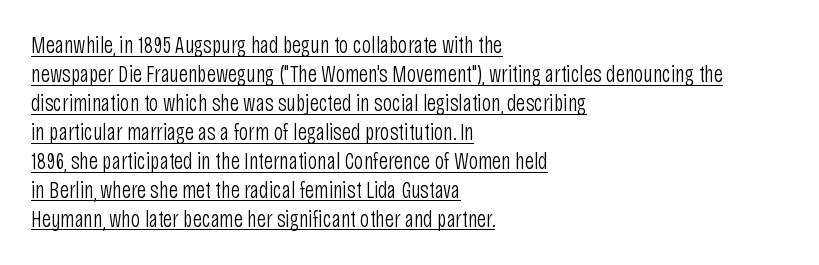
{"italic": "no", "bold": "no", "underline": "yes", "align": "left", "line_spacing": "normal", "line_spacing_ratio": 1.26, "letter_spacing": "normal", "letter_spacing_em": 0.0, "glyph_px": 23}
